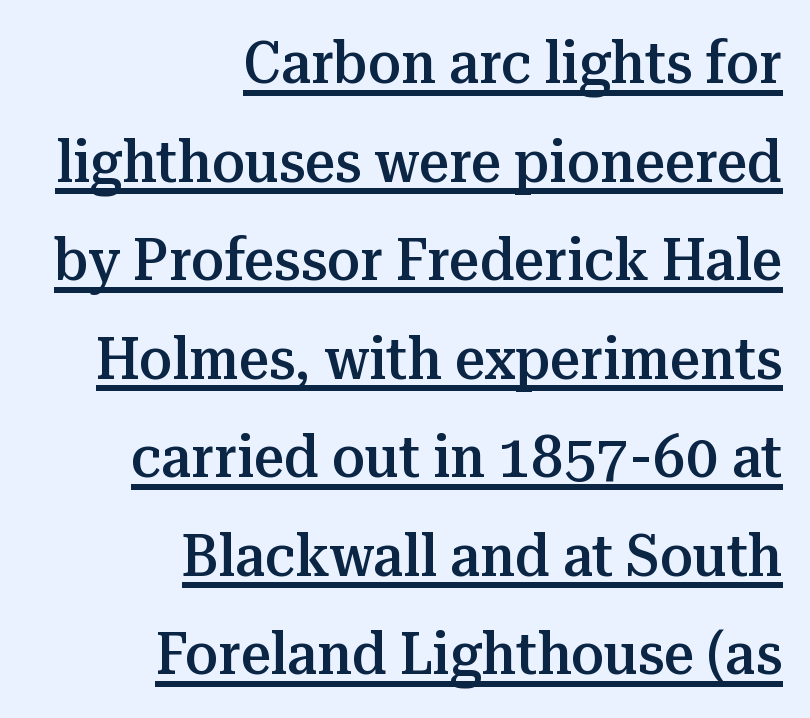
The image shows 59 px semibold serif type, upright; set right-aligned, normal line spacing (1.67x), normal letter spacing, underlined; medium stroke contrast and a medium x-height.
